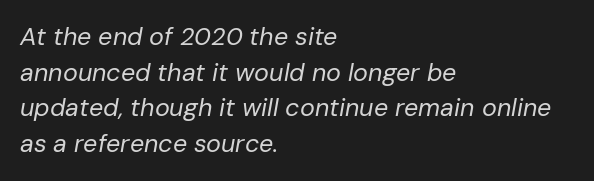
{"italic": "yes", "lean": "right", "slant_degrees": 10, "bold": "no", "underline": "no", "align": "left", "line_spacing": "normal", "line_spacing_ratio": 1.43, "letter_spacing": "normal", "letter_spacing_em": 0.0, "glyph_px": 25}
